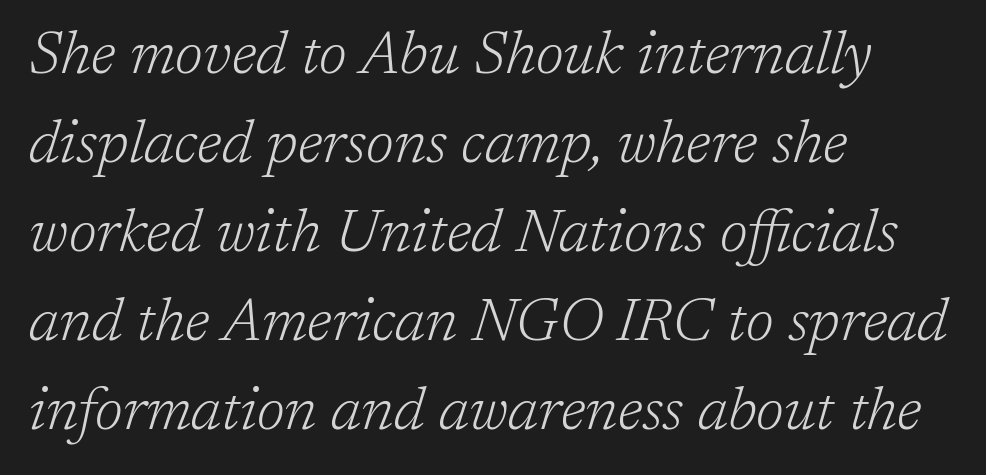
The image shows 59 px light serif type, italic (leaning right); set left-aligned, normal line spacing (1.51x), normal letter spacing, not underlined; low stroke contrast and a medium x-height.
